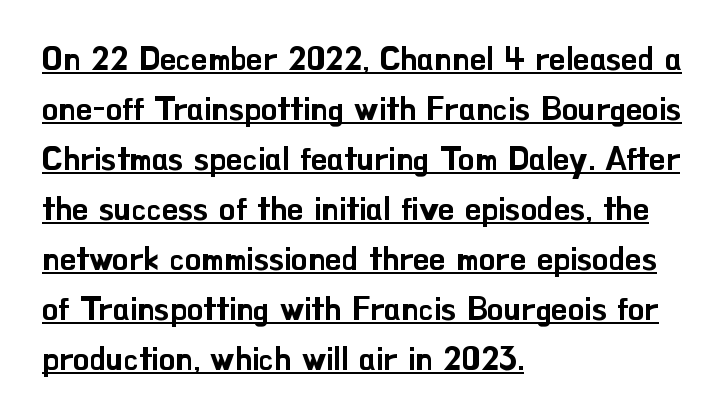
The image shows 32 px sans-serif type, upright; set left-aligned, normal line spacing (1.56x), normal letter spacing, underlined; low stroke contrast and a small x-height.
